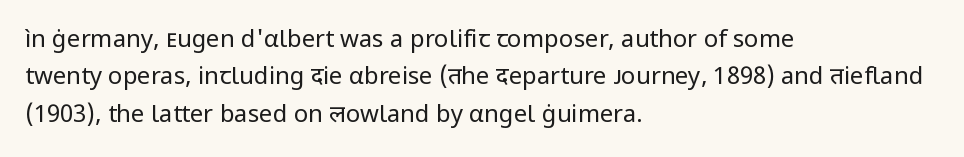
The image shows 24 px text type, upright; set left-aligned, normal line spacing (1.56x), normal letter spacing, not underlined.
